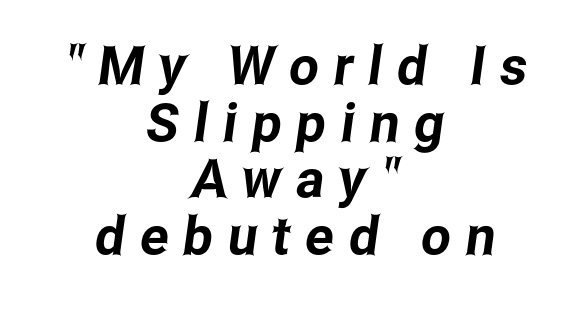
Q: Is the typeface a serif or a sans-serif typeface? A: Sans-serif.
Q: Is the text underlined? A: No.
Q: How is the paragraph aligned? A: Centered.
Q: Is the spacing between letters normal or unusually wide? A: Unusually wide.
Q: Is the spacing between lines tight, normal or loose? A: Tight.
Q: Width (condensed, normal, or wide)? A: Condensed.
Q: Stroke contrast? A: Low.
Q: x-height? A: Medium.
Q: Monospaced? A: No.
